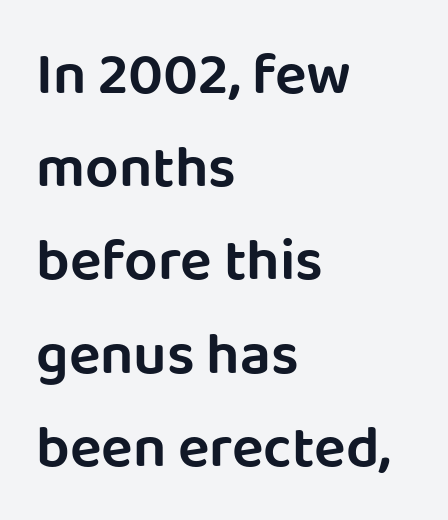
{"serif": "no", "italic": "no", "width": "normal", "stroke_contrast": "low", "x_height": "large", "monospaced": "no", "underline": "no", "align": "left", "line_spacing": "normal", "line_spacing_ratio": 1.58, "letter_spacing": "normal", "letter_spacing_em": 0.0, "glyph_px": 59}
